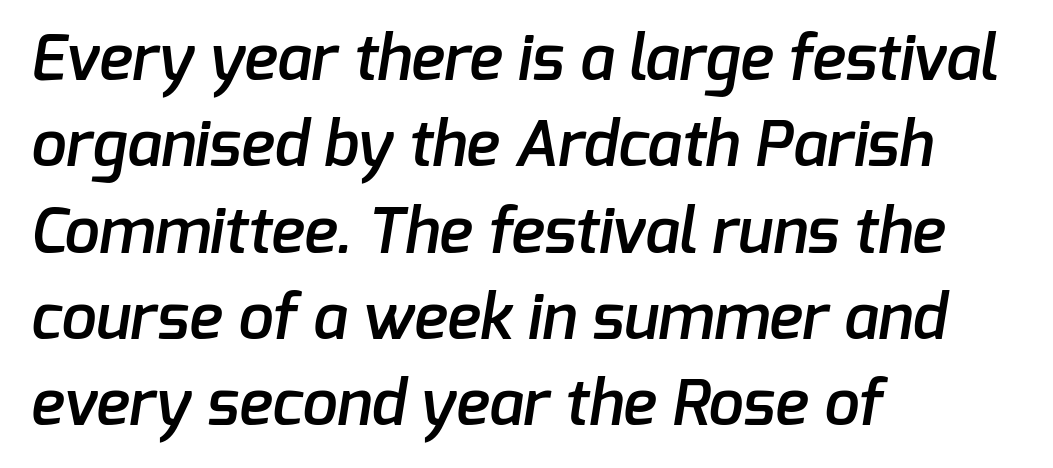
The image shows 63 px semibold sans-serif type; set left-aligned, normal line spacing (1.37x), normal letter spacing, not underlined; low stroke contrast and a medium x-height.
